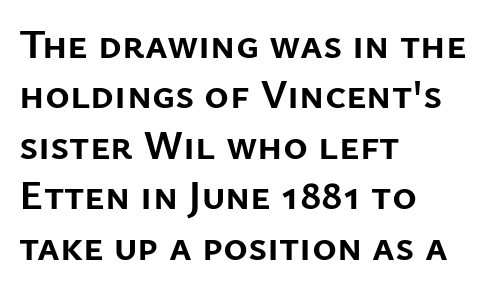
Q: Is the text bold? A: Yes.
Q: Is the text italic (slanted)? A: No, it is upright.
Q: Is the typeface a serif or a sans-serif typeface? A: Sans-serif.
Q: Is the text underlined? A: No.
Q: How is the paragraph aligned? A: Left-aligned.
Q: Is the spacing between letters normal or unusually wide? A: Normal.
Q: Width (condensed, normal, or wide)? A: Normal.
Q: Stroke contrast? A: Low.
Q: x-height? A: Medium.
Q: Monospaced? A: No.
